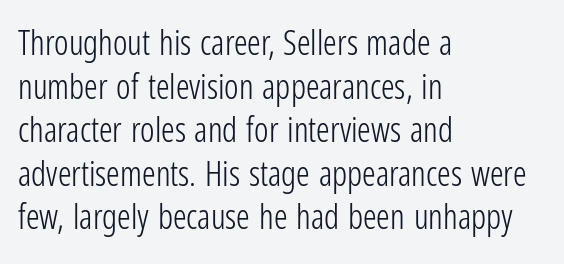
{"serif": "no", "italic": "no", "bold": "no", "weight": "light", "width": "condensed", "stroke_contrast": "low", "x_height": "medium", "monospaced": "no", "underline": "no", "align": "left", "line_spacing": "normal", "line_spacing_ratio": 1.28, "letter_spacing": "normal", "letter_spacing_em": 0.0, "glyph_px": 34}
